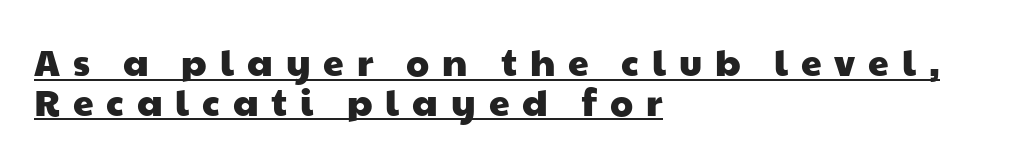
Honestly, the underline is the first thing you notice here. Glyph-to-glyph distance is far greater than everyday printed text. This sample has the flowing, uneven cadence of proportional lettering. The designer went with a sans here, leaving each stem footless. A classic flush-left, rag-right setting is used for this passage.
